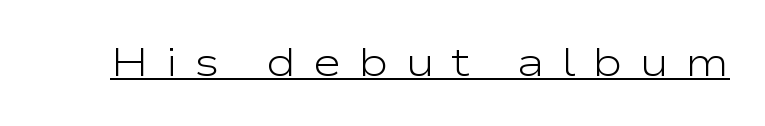
The image shows 39 px light, wide sans-serif type, upright; set unusually wide letter spacing (+0.43 em), underlined; low stroke contrast and a medium x-height.
